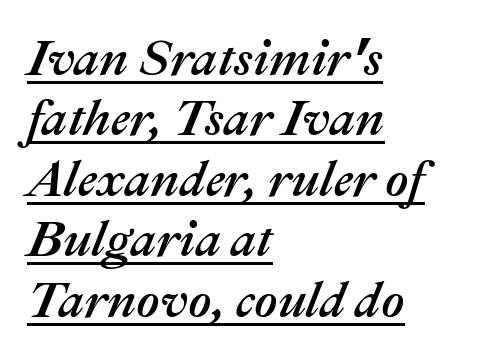
Q: Is the text italic (slanted)? A: Yes, it leans right by about 22 degrees.
Q: Is the text underlined? A: Yes.
Q: How is the paragraph aligned? A: Left-aligned.
Q: Is the spacing between letters normal or unusually wide? A: Normal.
Q: Width (condensed, normal, or wide)? A: Normal.
Q: Stroke contrast? A: Medium.
Q: x-height? A: Medium.
Q: Monospaced? A: No.
